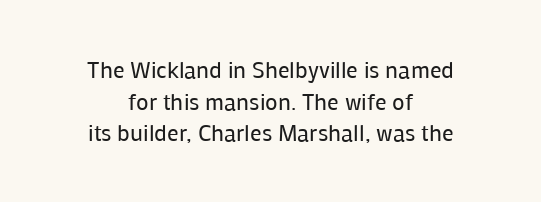
Q: Is the text bold? A: No.
Q: Is the text italic (slanted)? A: No, it is upright.
Q: Is the text underlined? A: No.
Q: How is the paragraph aligned? A: Centered.
Q: Is the spacing between letters normal or unusually wide? A: Normal.
Q: Is the spacing between lines tight, normal or loose? A: Normal.
